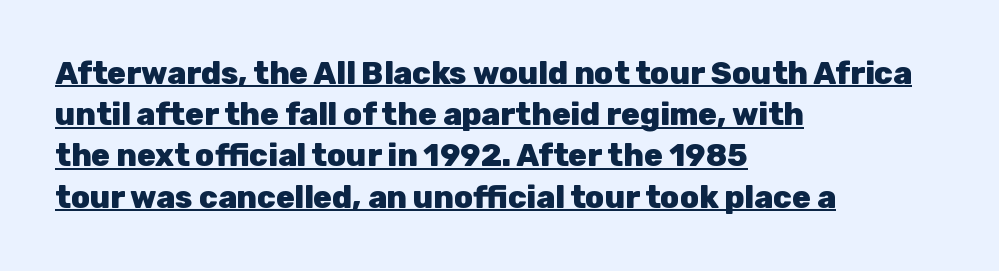
The image shows 31 px heavy sans-serif type, upright; set left-aligned, normal line spacing (1.33x), normal letter spacing, underlined; low stroke contrast and a medium x-height.
